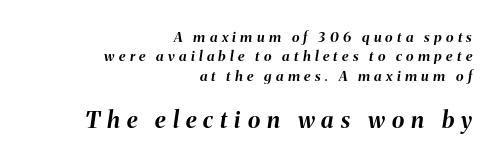
Which of the two is more prominent by size? The second, at the bottom. What's the leading like? Ordinary, nothing unusual. How are the letters spaced? Widely, with obvious added tracking. Letters rest on an invisible, unmarked baseline.
